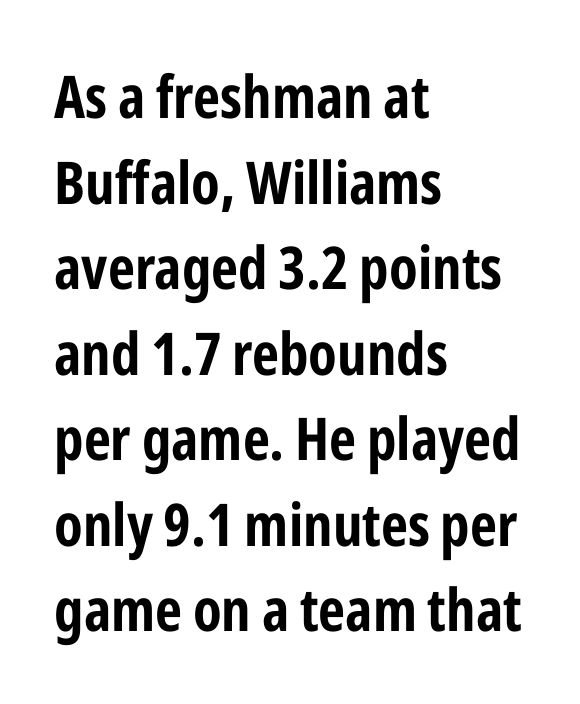
Examine the stroke ends and you'll find no serifs. These lines are rendered in a variable-pitch font. The typography opts for an upright posture over an oblique one. Characters follow at the spacing the type designer built in. The rows are spaced the way most documents space them. A classic flush-left, rag-right setting is used for this passage.
